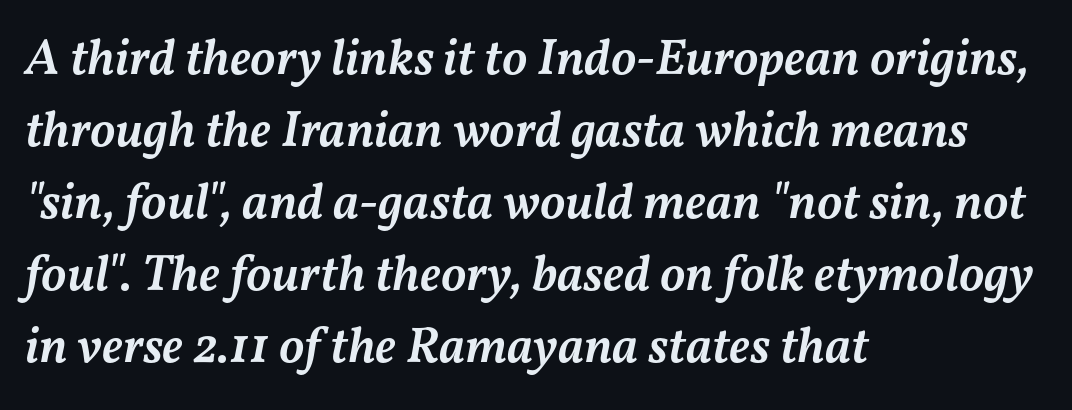
Q: Is the text bold? A: Semi-bold.
Q: Is the text italic (slanted)? A: Yes, it leans right by about 11 degrees.
Q: Is the text underlined? A: No.
Q: How is the paragraph aligned? A: Left-aligned.
Q: Is the spacing between letters normal or unusually wide? A: Normal.
Q: Is the spacing between lines tight, normal or loose? A: Normal.
Q: Width (condensed, normal, or wide)? A: Normal.
Q: Stroke contrast? A: Medium.
Q: x-height? A: Medium.
Q: Monospaced? A: No.
